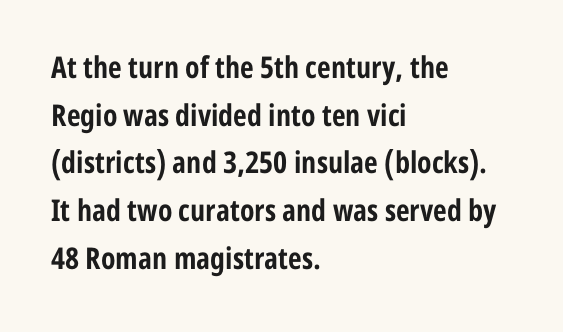
The image shows 30 px bold, condensed sans-serif type, upright; set left-aligned, normal line spacing (1.59x), normal letter spacing, not underlined; low stroke contrast and a medium x-height.
